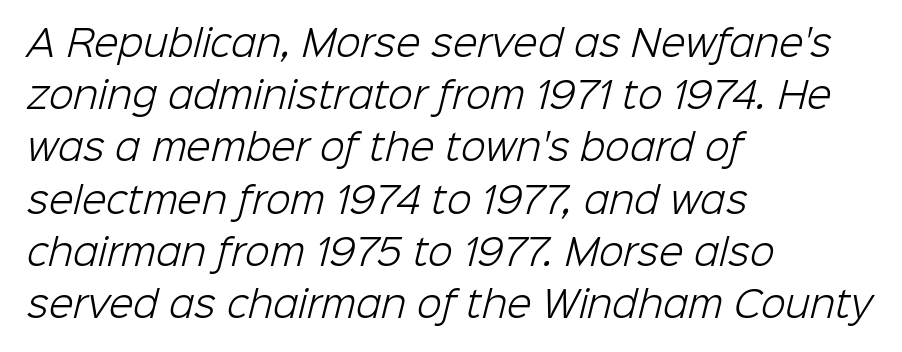
Words float on clear page, feet unadorned. Horizontally, the lines are justified to the leading edge only. The letters carry no serifs — their stems end cleanly without finishing strokes. Students, observe: this is what conventionally led text looks like. What stands out about the letter spacing? Nothing — it is the standard amount. The strokes carry an ordinary text weight at most.
